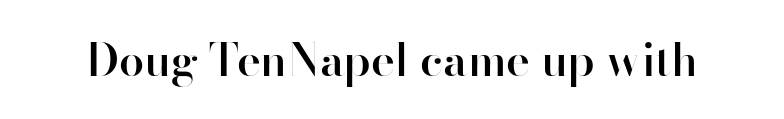
{"serif": "no", "italic": "no", "bold": "semi", "weight": "semibold", "width": "normal", "stroke_contrast": "high", "x_height": "small", "monospaced": "no", "underline": "no", "letter_spacing": "normal", "letter_spacing_em": 0.0, "glyph_px": 45}
